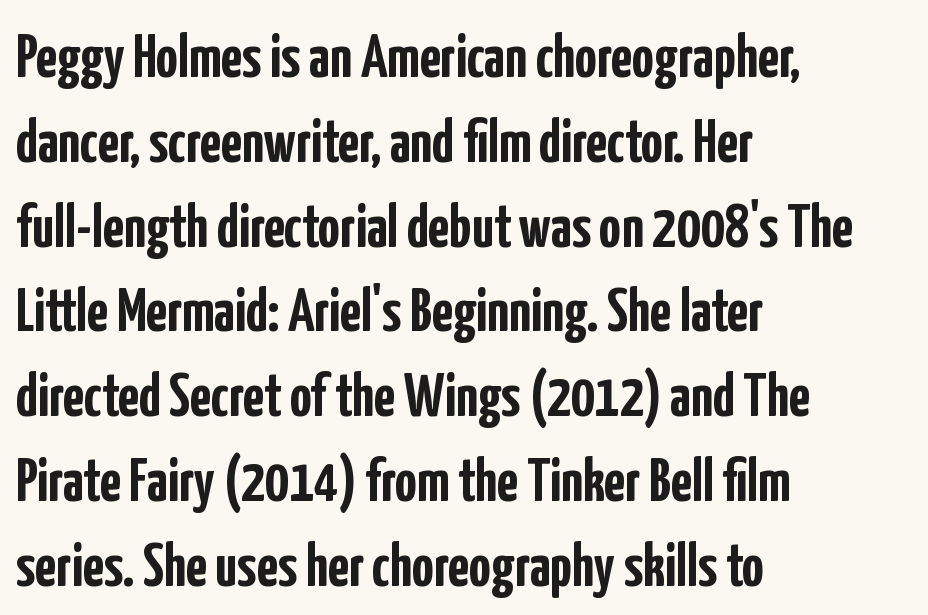
The rendering uses natural spacing where letterforms have individual widths. The passage shown is not underscored anywhere. Horizontal bands of white between lines are of average thickness. These lines stack with their left ends in a neat column. Every letter is thick-stroked: bold, no question. I'd call this a sans setting — the letters go barefoot.
